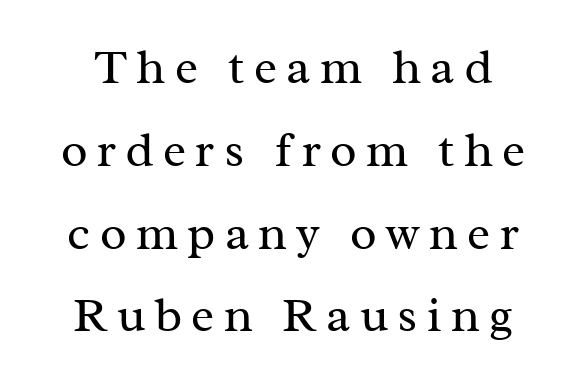
Q: Is the text bold? A: No.
Q: Is the text italic (slanted)? A: No, it is upright.
Q: Is the typeface a serif or a sans-serif typeface? A: Serif.
Q: Is the text underlined? A: No.
Q: Is the spacing between lines tight, normal or loose? A: Normal.
Q: Width (condensed, normal, or wide)? A: Normal.
Q: Stroke contrast? A: Medium.
Q: x-height? A: Medium.
Q: Monospaced? A: No.
